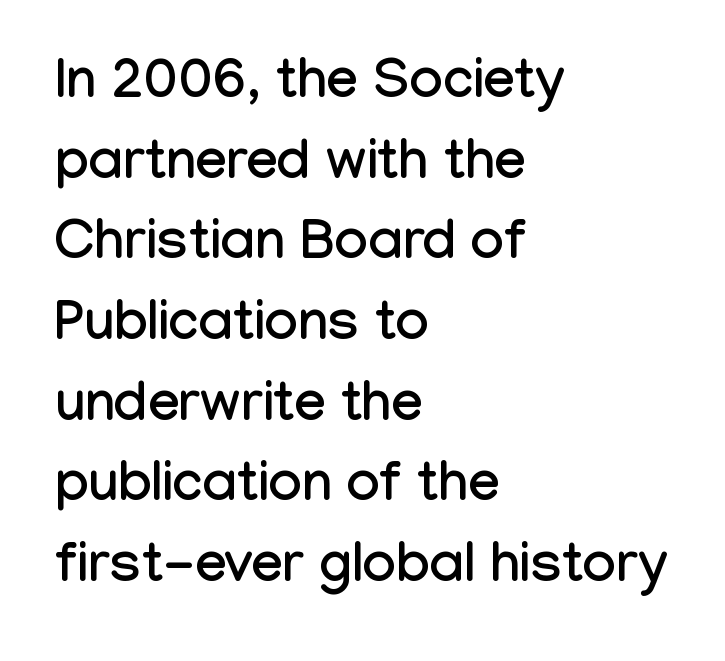
Spacing verdict: proportional, widths tailored to each character. The lettering stays uniformly vertical, giving the passage a roman look. Each word holds together tightly as a unit, with standard inter-letter gaps. The space beneath each line is pristine and unruled. The text block is weighted toward the left margin, trailing off unevenly rightward. Stroke terminals: plain, sans-serif.
